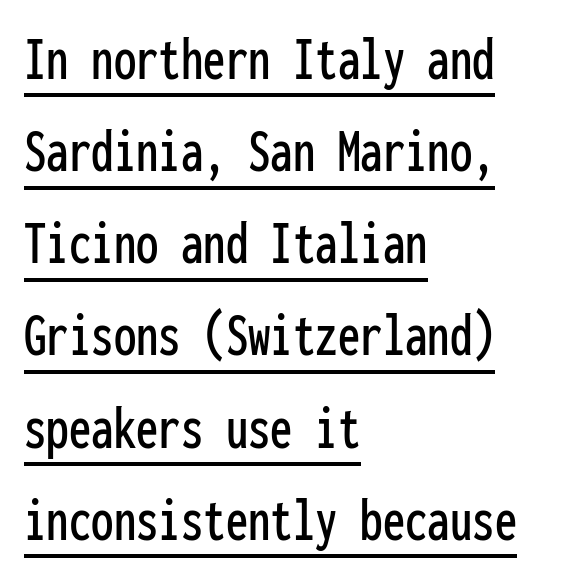
Q: Is the text italic (slanted)? A: No, it is upright.
Q: Is the typeface a serif or a sans-serif typeface? A: Sans-serif.
Q: Is the text underlined? A: Yes.
Q: How is the paragraph aligned? A: Left-aligned.
Q: Is the spacing between letters normal or unusually wide? A: Normal.
Q: Is the spacing between lines tight, normal or loose? A: Normal.
Q: Width (condensed, normal, or wide)? A: Condensed.
Q: Stroke contrast? A: Low.
Q: x-height? A: Medium.
Q: Monospaced? A: Yes.
